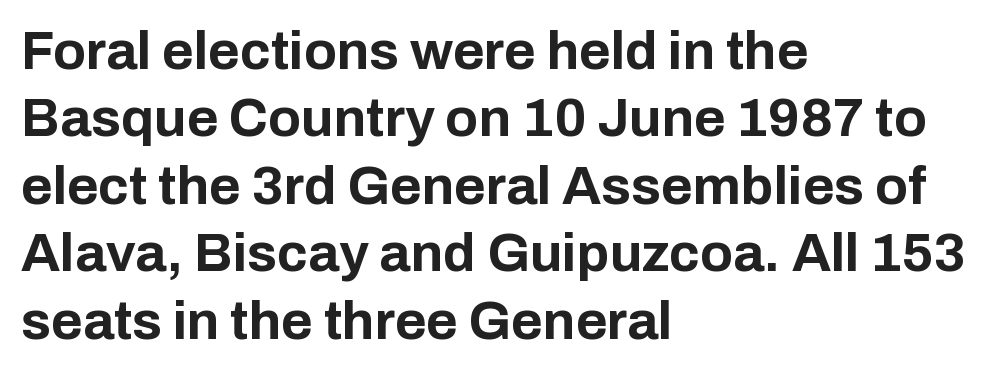
Q: Is the text bold? A: Yes.
Q: Is the text italic (slanted)? A: No, it is upright.
Q: Is the typeface a serif or a sans-serif typeface? A: Sans-serif.
Q: Is the text underlined? A: No.
Q: How is the paragraph aligned? A: Left-aligned.
Q: Is the spacing between letters normal or unusually wide? A: Normal.
Q: Is the spacing between lines tight, normal or loose? A: Normal.
Q: Width (condensed, normal, or wide)? A: Normal.
Q: Stroke contrast? A: Low.
Q: x-height? A: Medium.
Q: Monospaced? A: No.
